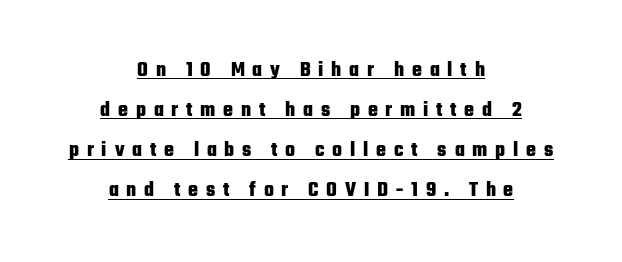
Every row of glyphs is offset so its center matches the block's center. Baseline-to-baseline distance is far greater than the letter height. This rendering widens character spacing well past its baseline value. The words here are underlined. Strong, thick strokes mark this as bold type. A typesetter would mark this as roman, not italic.
